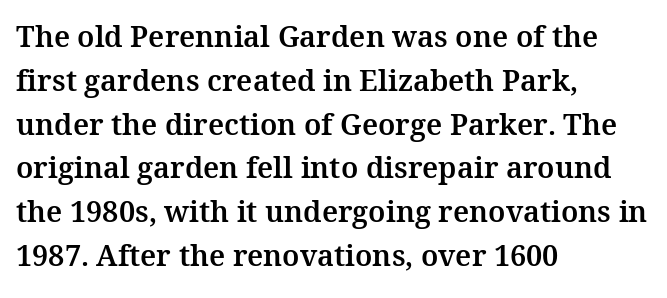
Q: Is the text italic (slanted)? A: No, it is upright.
Q: Is the typeface a serif or a sans-serif typeface? A: Serif.
Q: Is the text underlined? A: No.
Q: How is the paragraph aligned? A: Left-aligned.
Q: Is the spacing between letters normal or unusually wide? A: Normal.
Q: Is the spacing between lines tight, normal or loose? A: Normal.
Q: Width (condensed, normal, or wide)? A: Normal.
Q: Stroke contrast? A: Medium.
Q: x-height? A: Medium.
Q: Monospaced? A: No.
